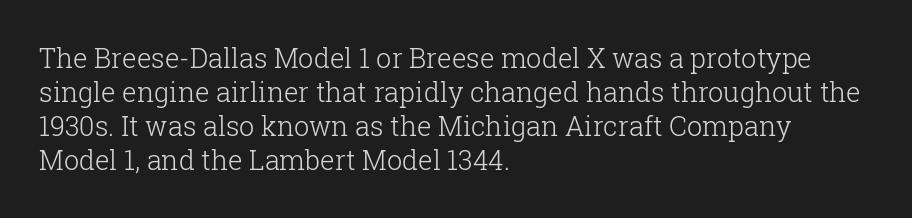
Q: Is the text bold? A: No.
Q: Is the text italic (slanted)? A: No, it is upright.
Q: Is the text underlined? A: No.
Q: How is the paragraph aligned? A: Left-aligned.
Q: Is the spacing between letters normal or unusually wide? A: Normal.
Q: Is the spacing between lines tight, normal or loose? A: Normal.
